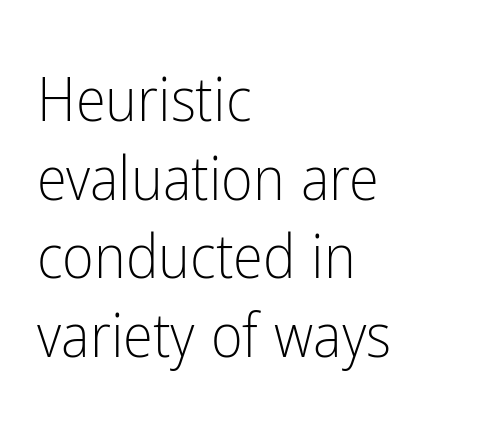
Q: Is the text bold? A: No.
Q: Is the text italic (slanted)? A: No, it is upright.
Q: Is the typeface a serif or a sans-serif typeface? A: Sans-serif.
Q: Is the text underlined? A: No.
Q: How is the paragraph aligned? A: Left-aligned.
Q: Is the spacing between letters normal or unusually wide? A: Normal.
Q: Is the spacing between lines tight, normal or loose? A: Normal.
Q: Width (condensed, normal, or wide)? A: Condensed.
Q: Stroke contrast? A: Low.
Q: x-height? A: Medium.
Q: Monospaced? A: No.
